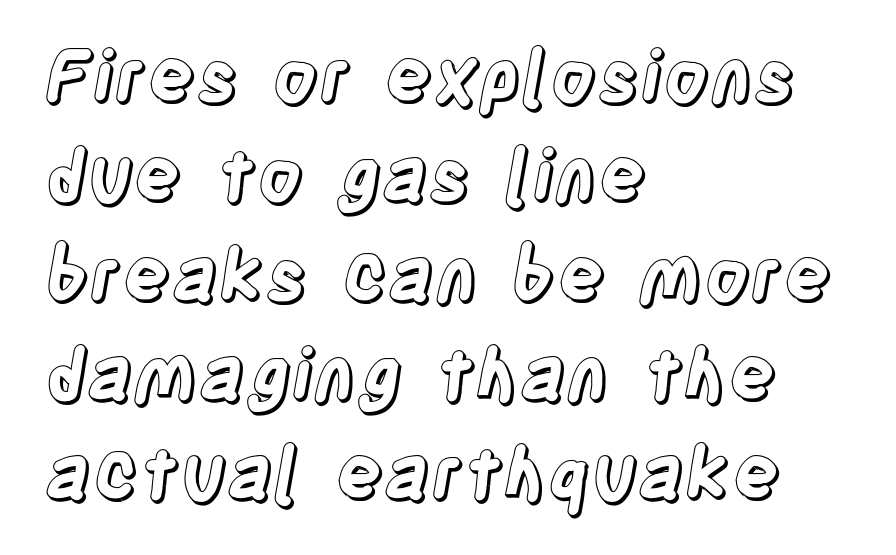
Q: Is the text italic (slanted)? A: Yes.
Q: Is the text underlined? A: No.
Q: How is the paragraph aligned? A: Left-aligned.
Q: Is the spacing between letters normal or unusually wide? A: Normal.
Q: Is the spacing between lines tight, normal or loose? A: Normal.
Q: Width (condensed, normal, or wide)? A: Condensed.
Q: x-height? A: Large.
Q: Monospaced? A: No.
